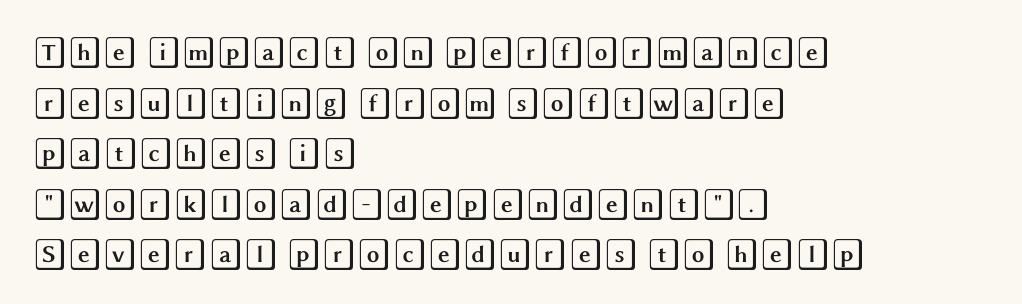
The image shows 32 px wide type, upright; set left-aligned, normal line spacing (1.58x), normal letter spacing, not underlined; a large x-height.
